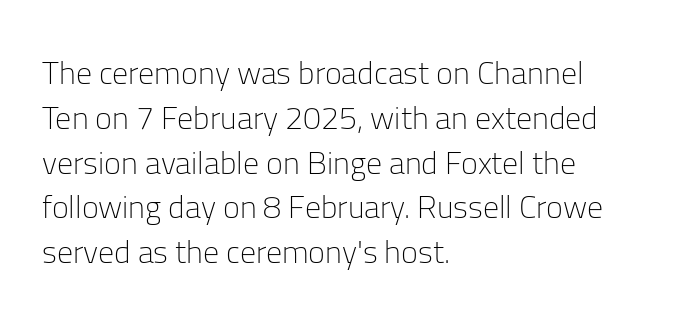
Q: Is the text bold? A: No.
Q: Is the text italic (slanted)? A: No, it is upright.
Q: Is the typeface a serif or a sans-serif typeface? A: Sans-serif.
Q: Is the text underlined? A: No.
Q: How is the paragraph aligned? A: Left-aligned.
Q: Is the spacing between letters normal or unusually wide? A: Normal.
Q: Is the spacing between lines tight, normal or loose? A: Normal.
Q: Width (condensed, normal, or wide)? A: Normal.
Q: Stroke contrast? A: Low.
Q: x-height? A: Medium.
Q: Monospaced? A: No.
